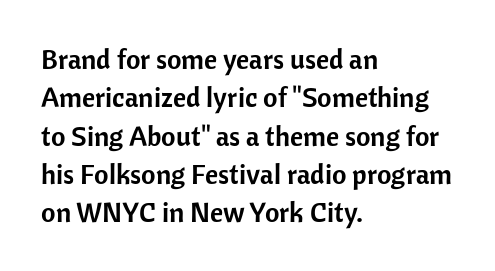
The image shows 28 px sans-serif type, upright; set left-aligned, normal line spacing (1.37x), normal letter spacing, not underlined; low stroke contrast and a medium x-height.
